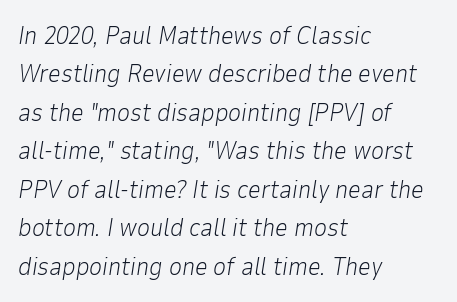
Weight class: somewhere from thin through regular. The line texture is even and compact thanks to regular tracking. Leftover space on each line is placed entirely after the last word. Check under the words: just untouched page. It's the slanting kind of type. Evenly set lines give the paragraph a standard silhouette.
